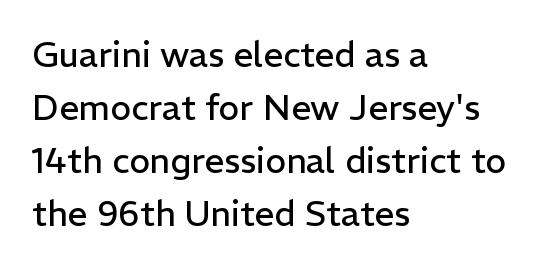
The font sits on the lighter half of the weight spectrum, regular included. Do the characters align in a grid? No, the font is proportional. Regarding serifs, this sample does without them. Notice how the passage keeps a crisp vertical edge on the left only.
